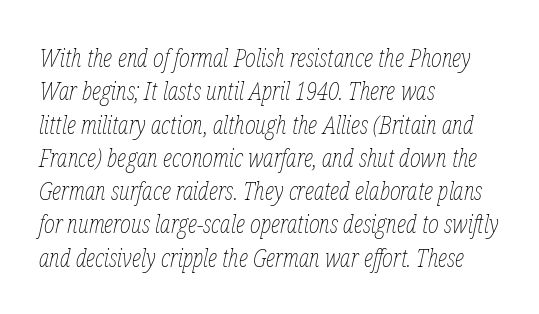
Q: Is the text bold? A: No.
Q: Is the text italic (slanted)? A: Yes, it leans right by about 12 degrees.
Q: Is the text underlined? A: No.
Q: How is the paragraph aligned? A: Left-aligned.
Q: Is the spacing between letters normal or unusually wide? A: Normal.
Q: Is the spacing between lines tight, normal or loose? A: Normal.
